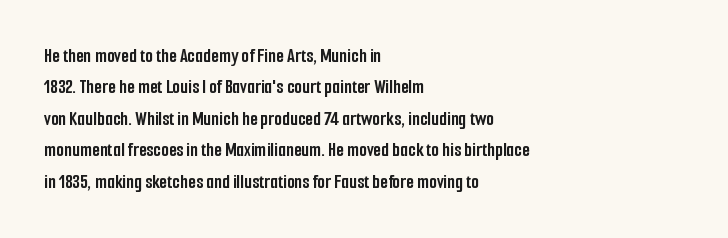
Q: Is the text bold? A: Yes.
Q: Is the text italic (slanted)? A: No, it is upright.
Q: Is the text underlined? A: No.
Q: How is the paragraph aligned? A: Left-aligned.
Q: Is the spacing between letters normal or unusually wide? A: Normal.
Q: Is the spacing between lines tight, normal or loose? A: Normal.
